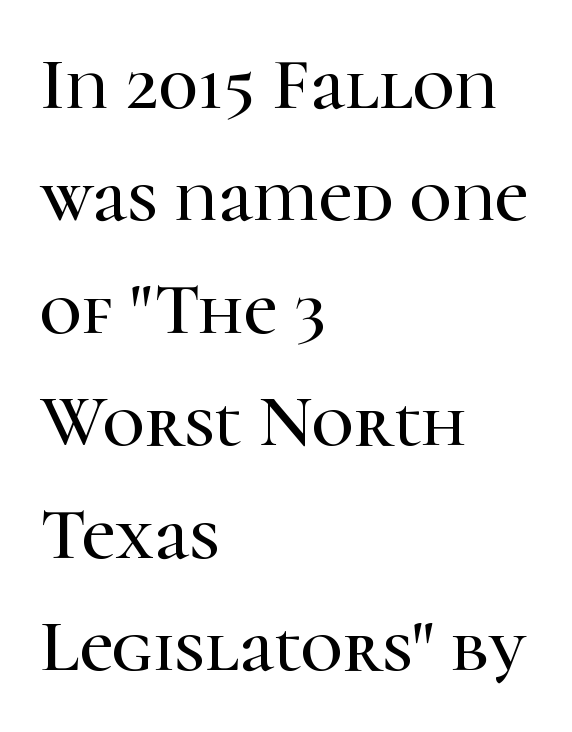
The image shows 73 px serif type, upright; set left-aligned, normal line spacing (1.54x), normal letter spacing, not underlined; high stroke contrast and a medium x-height.
